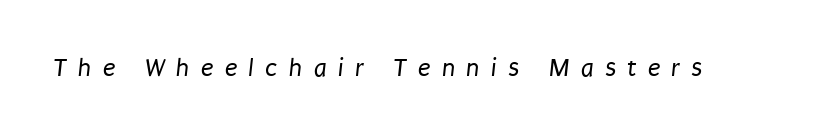
This rendering widens character spacing well past its baseline value. Plain, unruled lines of type. The typesetting does not lean heavy: it is not bold.
